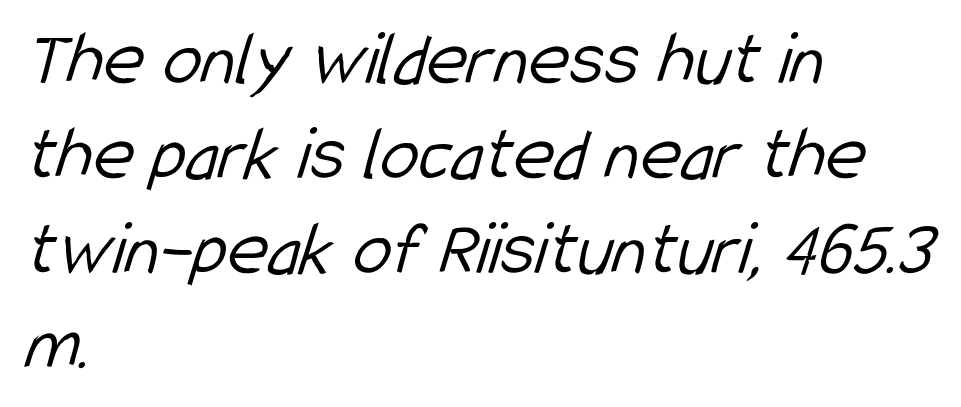
Q: Is the text bold? A: No.
Q: Is the typeface a serif or a sans-serif typeface? A: Sans-serif.
Q: Is the text underlined? A: No.
Q: How is the paragraph aligned? A: Left-aligned.
Q: Is the spacing between letters normal or unusually wide? A: Normal.
Q: Width (condensed, normal, or wide)? A: Condensed.
Q: Stroke contrast? A: Low.
Q: x-height? A: Medium.
Q: Monospaced? A: No.
